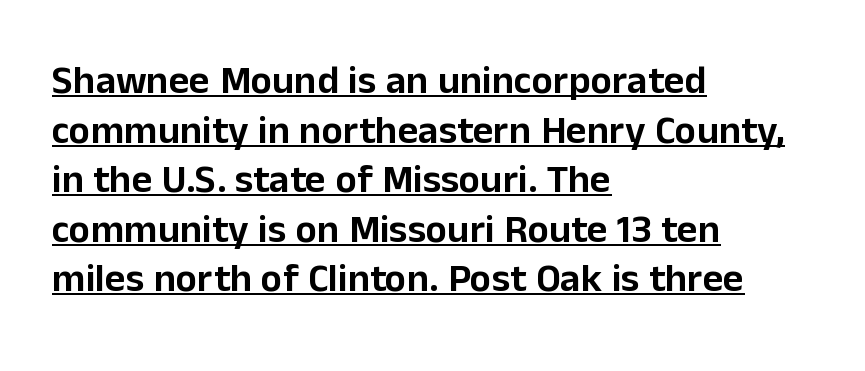
{"serif": "no", "italic": "no", "width": "normal", "stroke_contrast": "low", "x_height": "medium", "monospaced": "no", "underline": "yes", "align": "left", "line_spacing_ratio": 1.24, "letter_spacing": "normal", "letter_spacing_em": 0.0, "glyph_px": 40}
